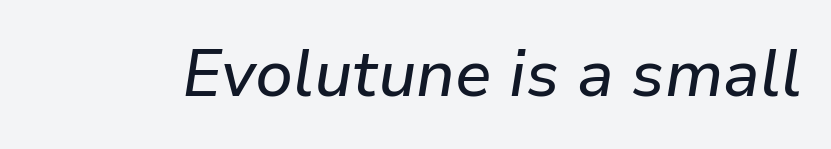
The image shows 65 px text type, italic (leaning right); set normal letter spacing, not underlined; low stroke contrast and a medium x-height.
